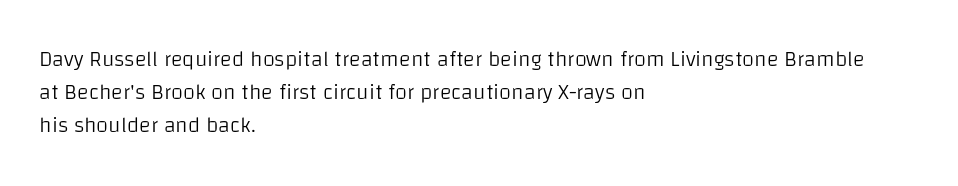
The image shows 22 px text type, upright; set left-aligned, normal line spacing (1.51x), normal letter spacing, not underlined.
